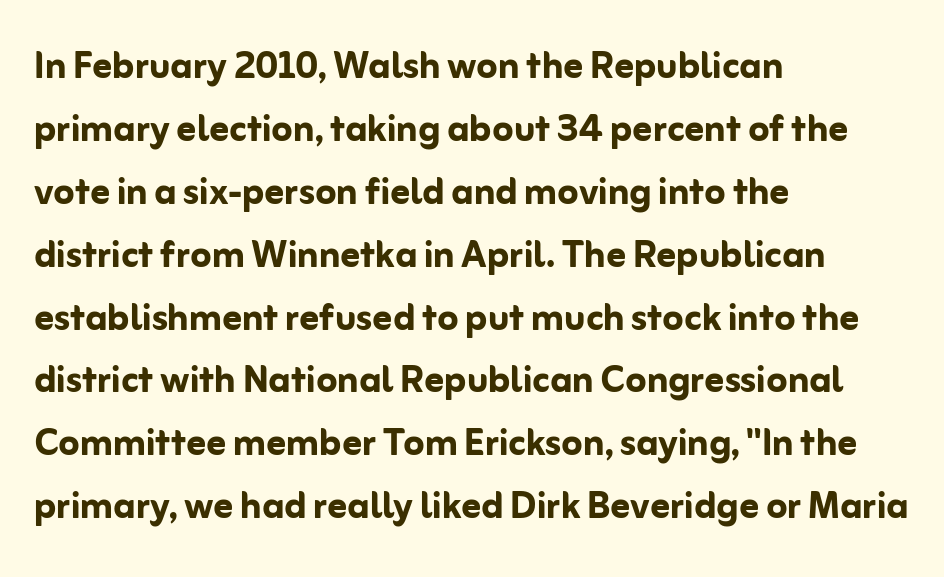
The image shows 48 px semibold sans-serif type, upright; set left-aligned, normal line spacing (1.31x), normal letter spacing, not underlined; low stroke contrast and a medium x-height.
